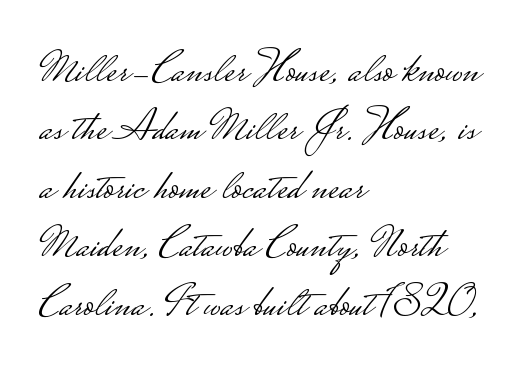
Q: Is the text bold? A: No.
Q: Is the text italic (slanted)? A: Yes.
Q: Is the typeface a serif or a sans-serif typeface? A: Sans-serif.
Q: Is the text underlined? A: No.
Q: How is the paragraph aligned? A: Left-aligned.
Q: Is the spacing between letters normal or unusually wide? A: Normal.
Q: Is the spacing between lines tight, normal or loose? A: Normal.
Q: Width (condensed, normal, or wide)? A: Wide.
Q: Stroke contrast? A: Low.
Q: Monospaced? A: No.
